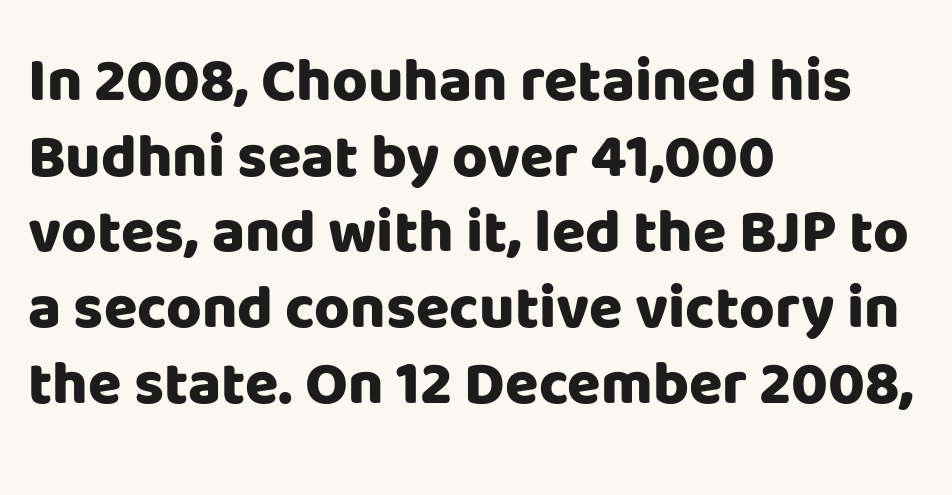
Does the lettering tilt? It doesn't — this is upright. Honestly, there is no underline to notice here at all. Tracking value appears to be zero — textbook default spacing. A typesetter would call this proportional, since set widths differ per character. On the weight axis this lands at bold, roughly 700. These lines are set flush left with a ragged right edge.
